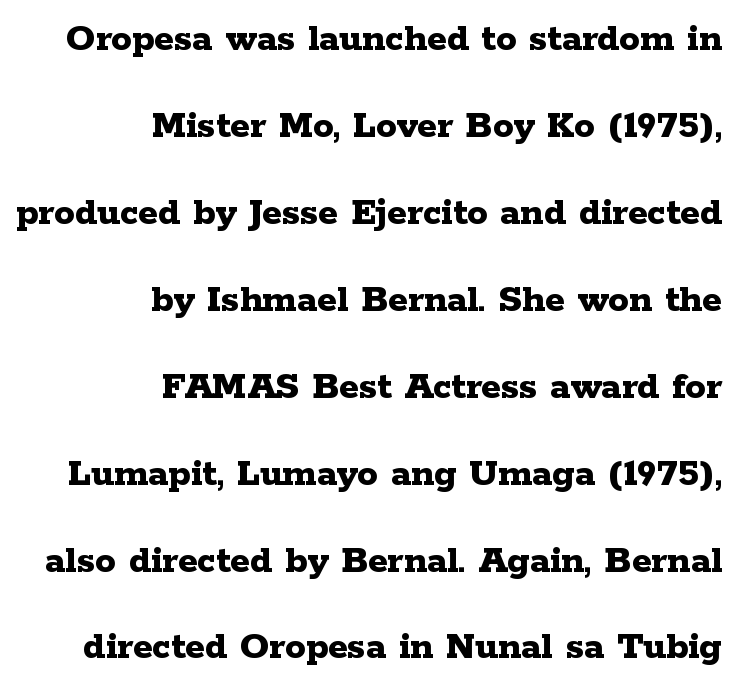
The image shows 41 px bold, wide serif type, upright; set right-aligned, loose line spacing (2.12x), normal letter spacing, not underlined; low stroke contrast and a medium x-height.
